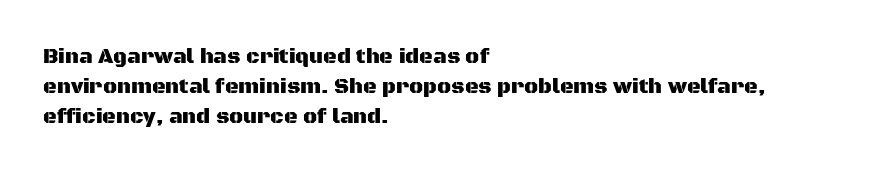
The image shows 21 px text type, upright; set left-aligned, normal line spacing (1.44x), normal letter spacing, not underlined.
